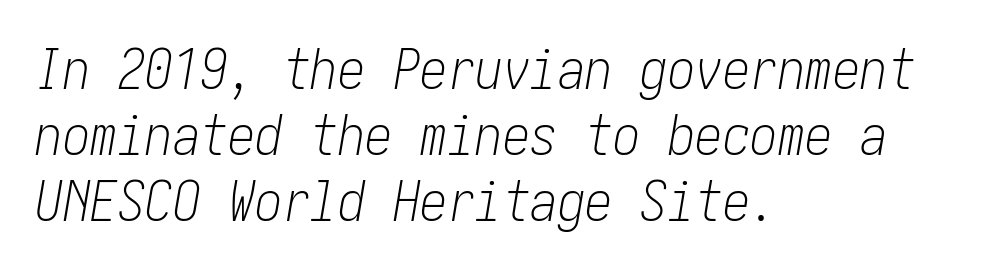
The image shows 55 px light, condensed type, italic (leaning right); set left-aligned, line spacing 1.2x, normal letter spacing, not underlined; low stroke contrast and a medium x-height.
